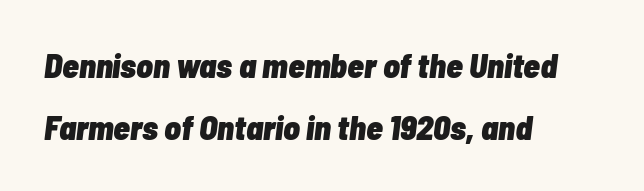
{"italic": "yes", "lean": "right", "slant_degrees": 7, "bold": "yes", "weight": "heavy", "width": "condensed", "stroke_contrast": "low", "x_height": "medium", "monospaced": "no", "underline": "no", "align": "left", "line_spacing_ratio": 1.82, "letter_spacing": "normal", "letter_spacing_em": 0.0, "glyph_px": 34}
